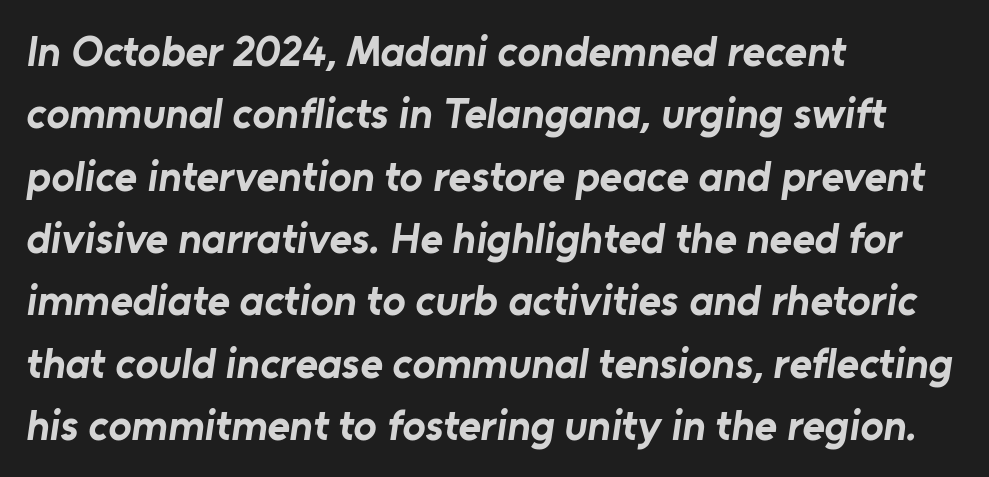
Q: Is the text bold? A: Yes.
Q: Is the typeface a serif or a sans-serif typeface? A: Sans-serif.
Q: Is the text underlined? A: No.
Q: How is the paragraph aligned? A: Left-aligned.
Q: Is the spacing between letters normal or unusually wide? A: Normal.
Q: Is the spacing between lines tight, normal or loose? A: Normal.
Q: Width (condensed, normal, or wide)? A: Normal.
Q: Stroke contrast? A: Low.
Q: x-height? A: Medium.
Q: Monospaced? A: No.
